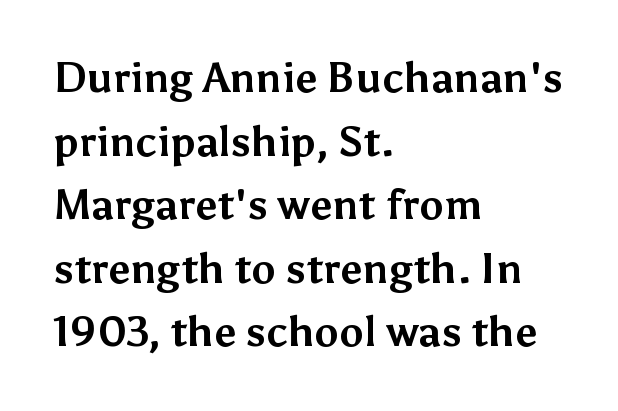
Characters follow at the spacing the type designer built in. Rule under the text: the space is simply empty. Look at the stroke-to-counter ratio: heavy, a bold. Type style note: lacks serifs.
